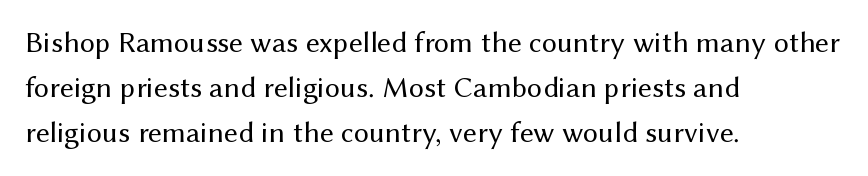
{"serif": "no", "italic": "no", "bold": "no", "weight": "regular", "width": "normal", "stroke_contrast": "medium", "x_height": "medium", "monospaced": "no", "underline": "no", "align": "left", "line_spacing": "normal", "line_spacing_ratio": 1.5, "letter_spacing": "normal", "letter_spacing_em": 0.0, "glyph_px": 30}
